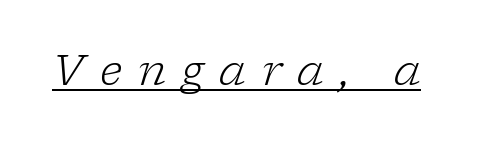
The image shows 42 px light serif type, italic (leaning right); set unusually wide letter spacing (+0.38 em), underlined; low stroke contrast and a medium x-height.
